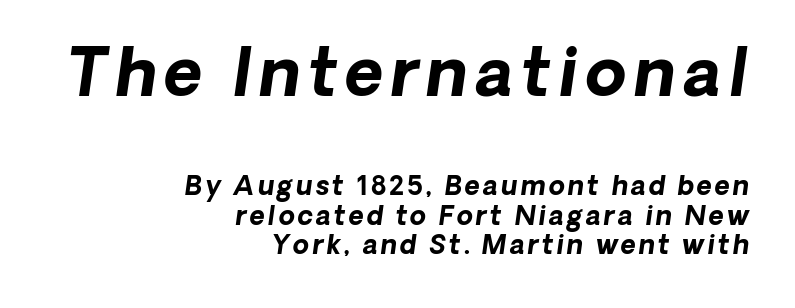
The axis of the letterforms is tilted away from vertical. A typesetter would call this proportional, since set widths differ per character. The passage shown is emphatically bold. Block one is the big one; block two sits smaller underneath. If you drew a ruler down the right edge, every line would touch it. The designer dialed line spacing down below the default.
